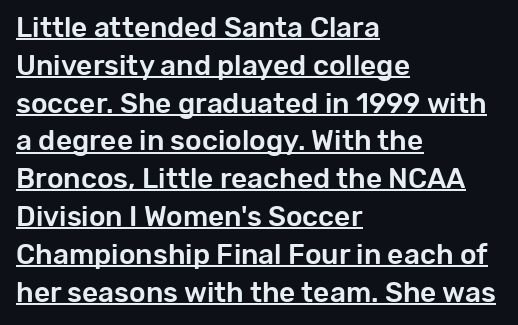
The image shows 28 px sans-serif type, upright; set left-aligned, normal line spacing (1.35x), normal letter spacing, underlined; low stroke contrast and a medium x-height.
